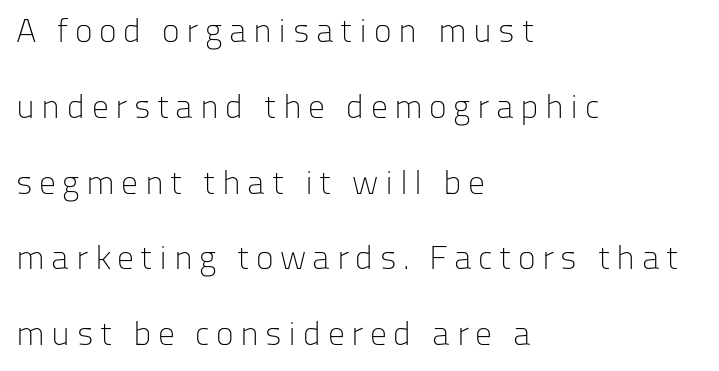
The image shows 34 px light sans-serif type, upright; set left-aligned, loose line spacing (2.23x), not underlined; low stroke contrast and a medium x-height.
